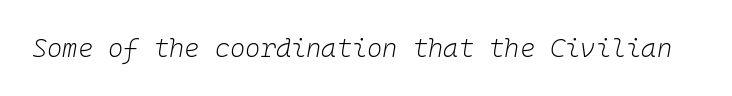
{"italic": "yes", "lean": "right", "slant_degrees": 10, "bold": "no", "underline": "no", "letter_spacing": "normal", "letter_spacing_em": 0.0, "glyph_px": 26}
